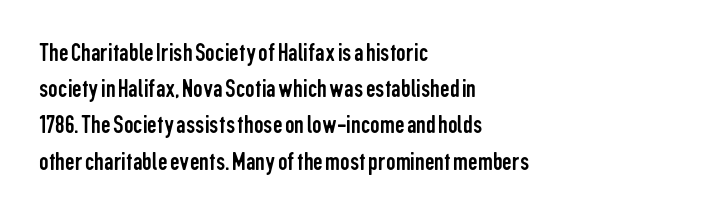
{"italic": "no", "bold": "no", "underline": "no", "align": "left", "line_spacing": "normal", "line_spacing_ratio": 1.34, "letter_spacing": "normal", "letter_spacing_em": 0.0, "glyph_px": 27}
